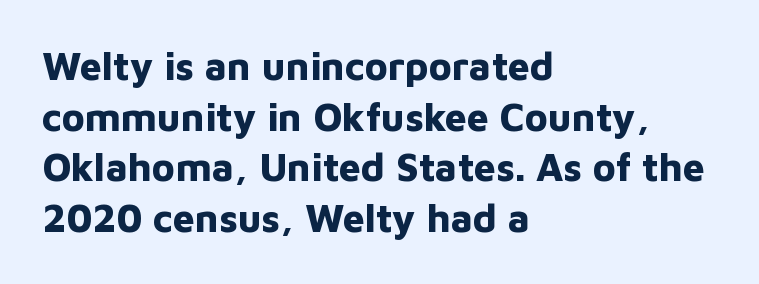
The image shows 39 px bold sans-serif type, upright; set left-aligned, normal line spacing (1.3x), normal letter spacing, not underlined; low stroke contrast and a medium x-height.
